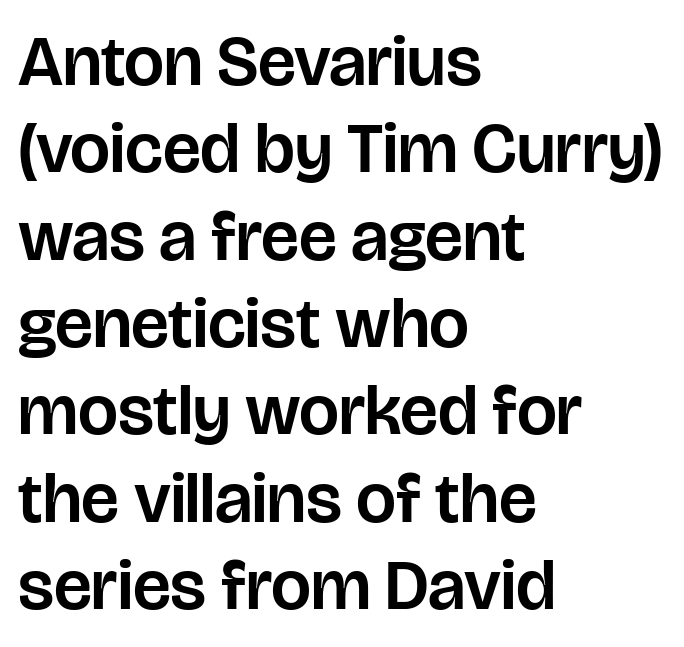
Letter spacing: default. The compositor pushed each line to the left boundary. Character widths vary here, with narrow letters taking less room than wide ones. The space beneath each line is pristine and unruled. This is roman type, the default non-slanted kind. The text was rendered using a sans face with plain stroke endings.
